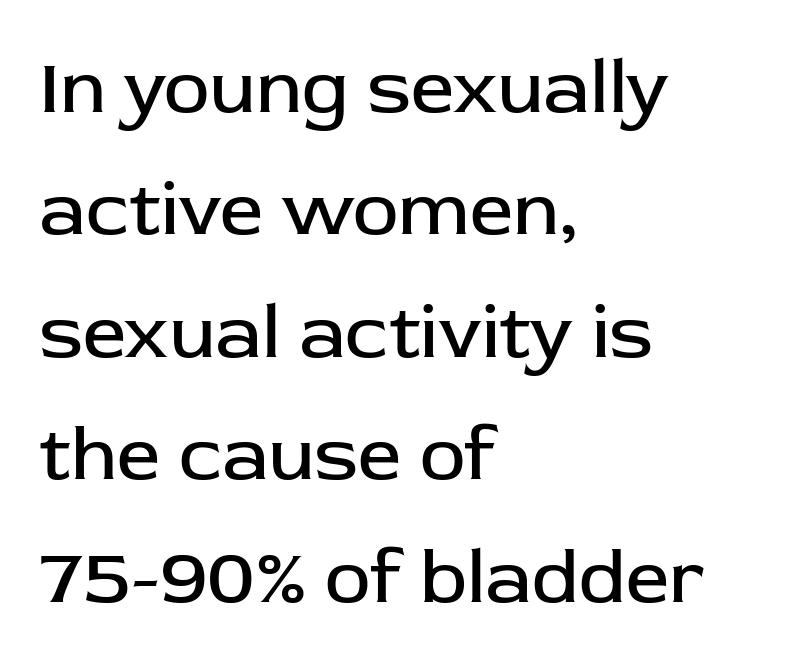
The image shows 77 px regular-weight sans-serif type, upright; set left-aligned, normal line spacing (1.59x), normal letter spacing, not underlined; low stroke contrast and a medium x-height.
